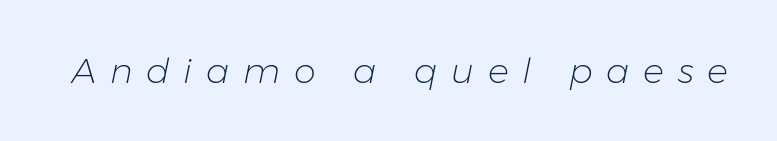
Proportional: the letters do not fall into vertical columns. The typeface has the unassuming heft of standard copy or less. There's an unmistakable incline to the writing here. Glyph-to-glyph distance is far greater than everyday printed text. The specimen omits any rule beneath the text block's lines.
